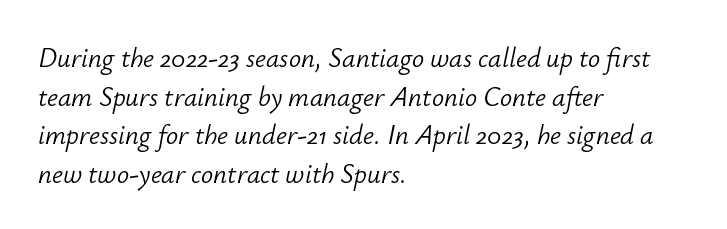
{"italic": "yes", "lean": "right", "slant_degrees": 12, "bold": "no", "underline": "no", "align": "left", "line_spacing": "normal", "line_spacing_ratio": 1.43, "letter_spacing": "normal", "letter_spacing_em": 0.0, "glyph_px": 27}
